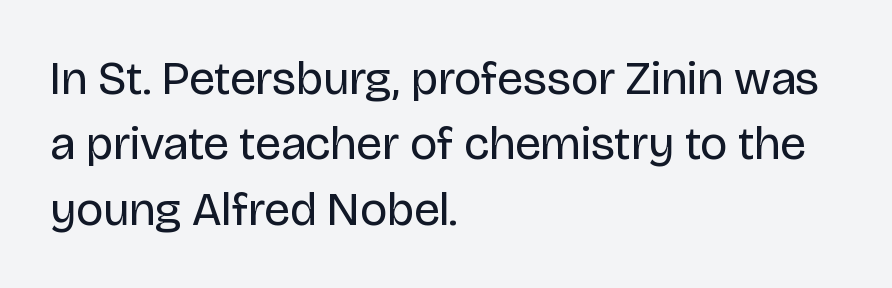
{"serif": "no", "italic": "no", "bold": "no", "weight": "regular", "width": "normal", "stroke_contrast": "low", "x_height": "large", "monospaced": "no", "underline": "no", "align": "left", "line_spacing": "normal", "line_spacing_ratio": 1.39, "letter_spacing": "normal", "letter_spacing_em": 0.0, "glyph_px": 47}
